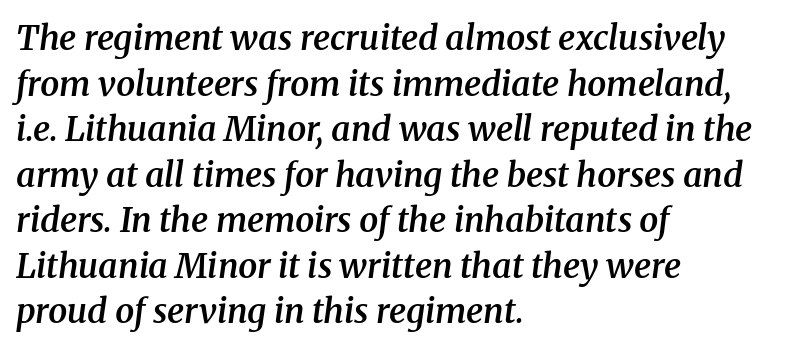
Q: Is the text bold? A: Semi-bold.
Q: Is the text italic (slanted)? A: Yes, it leans right by about 8 degrees.
Q: Is the typeface a serif or a sans-serif typeface? A: Serif.
Q: Is the text underlined? A: No.
Q: How is the paragraph aligned? A: Left-aligned.
Q: Is the spacing between letters normal or unusually wide? A: Normal.
Q: Is the spacing between lines tight, normal or loose? A: Normal.
Q: Width (condensed, normal, or wide)? A: Normal.
Q: Stroke contrast? A: Medium.
Q: x-height? A: Medium.
Q: Monospaced? A: No.
